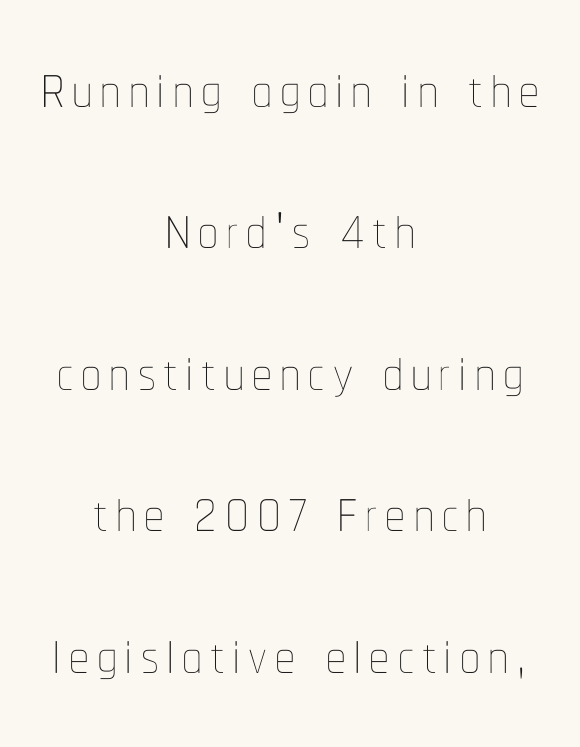
The image shows 79 px thin, condensed type, upright; set centered, line spacing 1.79x, not underlined; low stroke contrast and a medium x-height.
